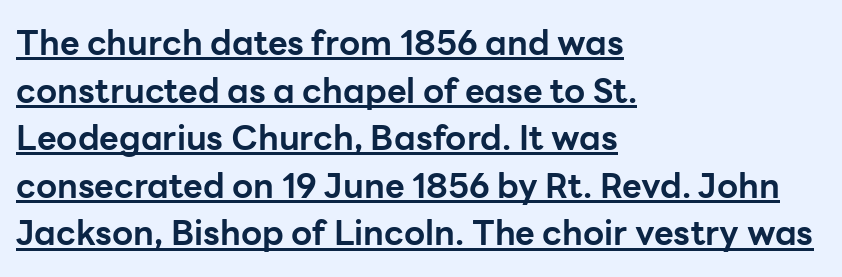
Q: Is the text bold? A: Yes.
Q: Is the text italic (slanted)? A: No, it is upright.
Q: Is the typeface a serif or a sans-serif typeface? A: Sans-serif.
Q: Is the text underlined? A: Yes.
Q: How is the paragraph aligned? A: Left-aligned.
Q: Is the spacing between letters normal or unusually wide? A: Normal.
Q: Is the spacing between lines tight, normal or loose? A: Normal.
Q: Width (condensed, normal, or wide)? A: Normal.
Q: Stroke contrast? A: Low.
Q: x-height? A: Medium.
Q: Monospaced? A: No.
